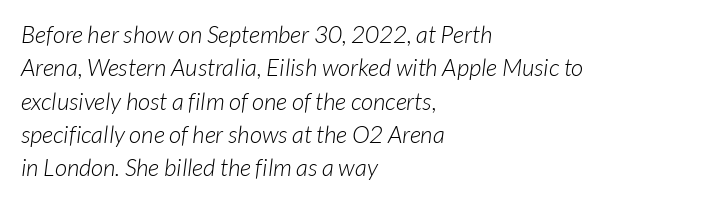
The image shows 24 px text type; set left-aligned, normal line spacing (1.39x), normal letter spacing, not underlined.
